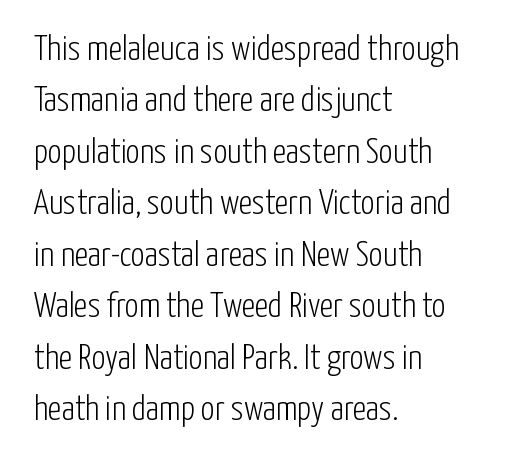
{"serif": "no", "italic": "no", "bold": "no", "weight": "light", "width": "condensed", "stroke_contrast": "low", "x_height": "medium", "monospaced": "no", "underline": "no", "align": "left", "line_spacing": "normal", "line_spacing_ratio": 1.47, "letter_spacing": "normal", "letter_spacing_em": 0.0, "glyph_px": 35}
